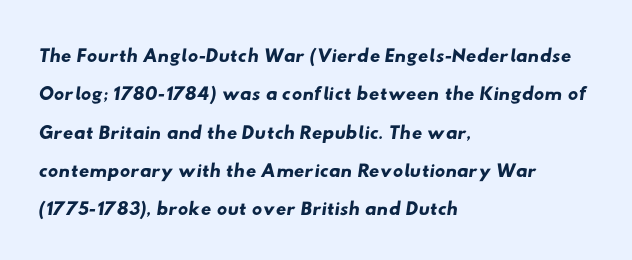
Students, note that the glyphs here touch the page at normal intervals. The font family rendered here belongs to the sans-serif group. Vertically, the passage feels balanced, rows spaced as you'd expect. Horizontal alignment here is leftward, the default for most running prose. Note the varied advance widths — an 'i' is clearly narrower than an 'm'. Bare-footed words on every line.
